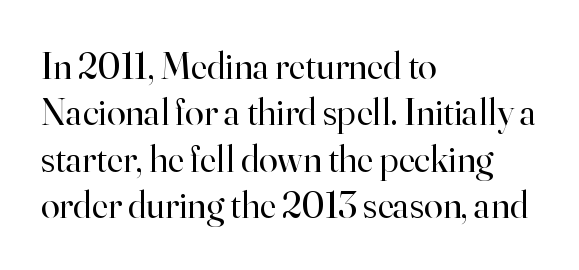
The image shows 38 px regular-weight serif type, upright; set left-aligned, line spacing 1.22x, normal letter spacing, not underlined; high stroke contrast and a small x-height.
